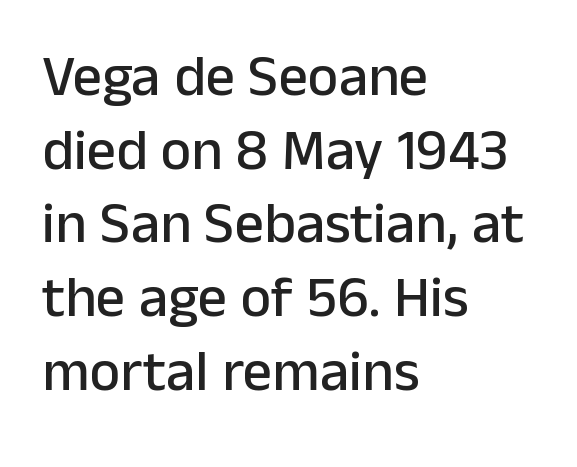
Q: Is the text italic (slanted)? A: No, it is upright.
Q: Is the typeface a serif or a sans-serif typeface? A: Sans-serif.
Q: Is the text underlined? A: No.
Q: How is the paragraph aligned? A: Left-aligned.
Q: Is the spacing between letters normal or unusually wide? A: Normal.
Q: Is the spacing between lines tight, normal or loose? A: Normal.
Q: Width (condensed, normal, or wide)? A: Normal.
Q: Stroke contrast? A: Low.
Q: x-height? A: Medium.
Q: Monospaced? A: No.
